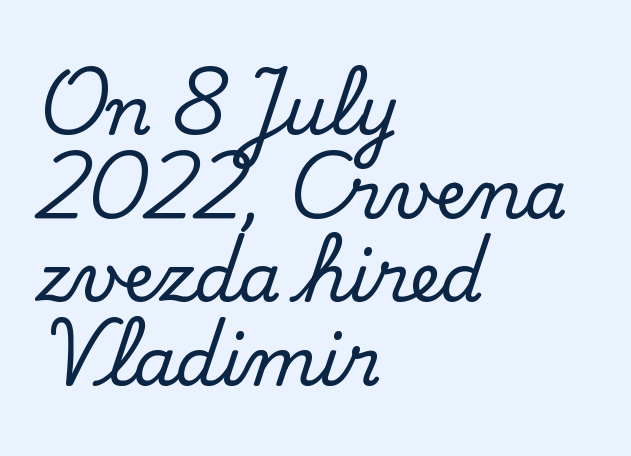
Q: Is the text italic (slanted)? A: Yes.
Q: Is the text underlined? A: No.
Q: How is the paragraph aligned? A: Left-aligned.
Q: Is the spacing between letters normal or unusually wide? A: Normal.
Q: Width (condensed, normal, or wide)? A: Normal.
Q: Stroke contrast? A: Medium.
Q: x-height? A: Small.
Q: Monospaced? A: No.
